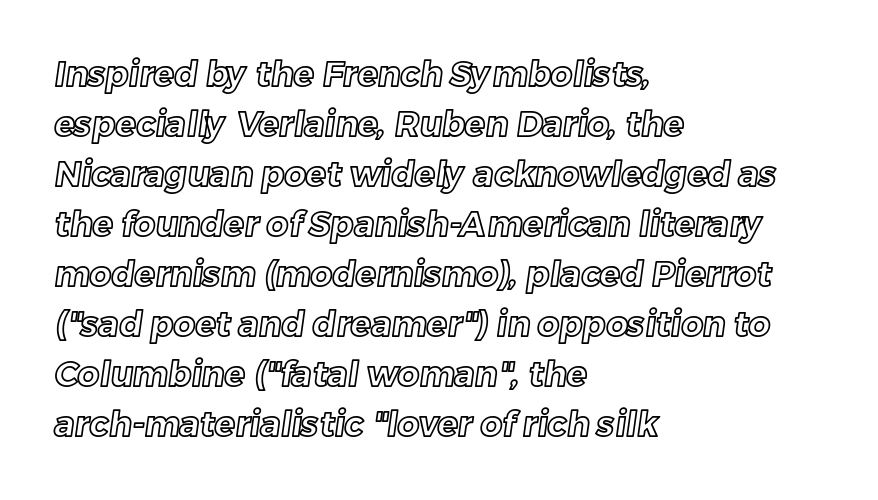
The image shows 34 px text type; set left-aligned, normal line spacing (1.47x), normal letter spacing, not underlined; a medium x-height.
